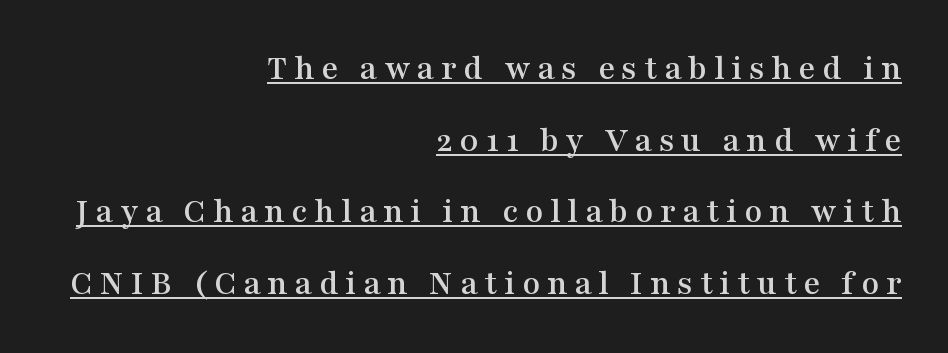
{"serif": "yes", "italic": "no", "width": "wide", "stroke_contrast": "medium", "x_height": "medium", "monospaced": "no", "underline": "yes", "align": "right", "line_spacing": "loose", "line_spacing_ratio": 1.99, "glyph_px": 36}
